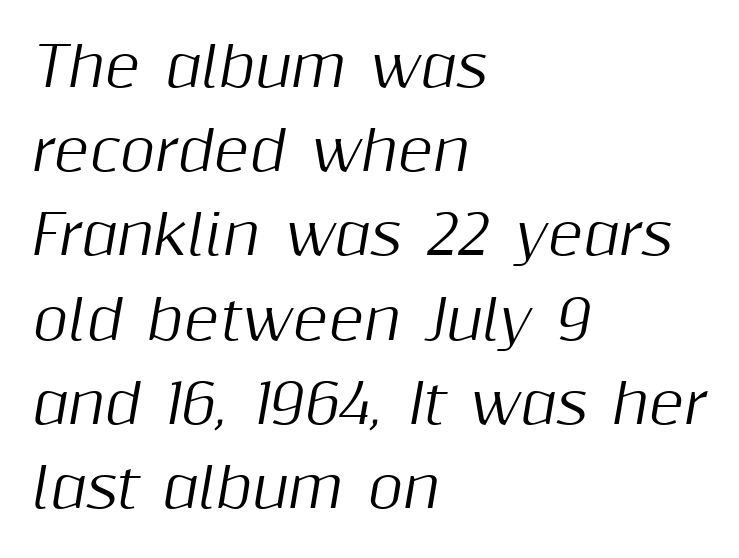
{"italic": "yes", "lean": "right", "slant_degrees": 10, "width": "normal", "stroke_contrast": "medium", "x_height": "medium", "monospaced": "no", "underline": "no", "align": "left", "line_spacing": "normal", "line_spacing_ratio": 1.56, "letter_spacing": "normal", "letter_spacing_em": 0.0, "glyph_px": 54}
